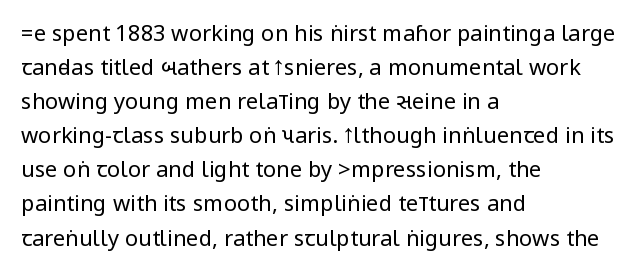
{"italic": "no", "bold": "no", "underline": "no", "align": "left", "line_spacing": "normal", "line_spacing_ratio": 1.55, "letter_spacing": "normal", "letter_spacing_em": 0.0, "glyph_px": 22}
